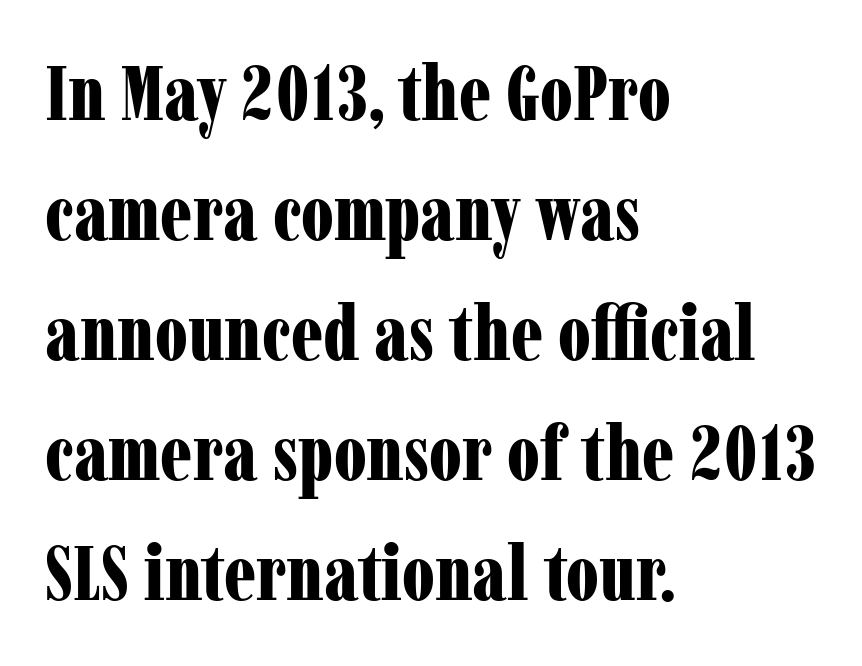
Q: Is the text bold? A: Yes.
Q: Is the text italic (slanted)? A: No, it is upright.
Q: Is the typeface a serif or a sans-serif typeface? A: Serif.
Q: Is the text underlined? A: No.
Q: How is the paragraph aligned? A: Left-aligned.
Q: Is the spacing between letters normal or unusually wide? A: Normal.
Q: Is the spacing between lines tight, normal or loose? A: Normal.
Q: Width (condensed, normal, or wide)? A: Condensed.
Q: Stroke contrast? A: Low.
Q: x-height? A: Medium.
Q: Monospaced? A: No.
